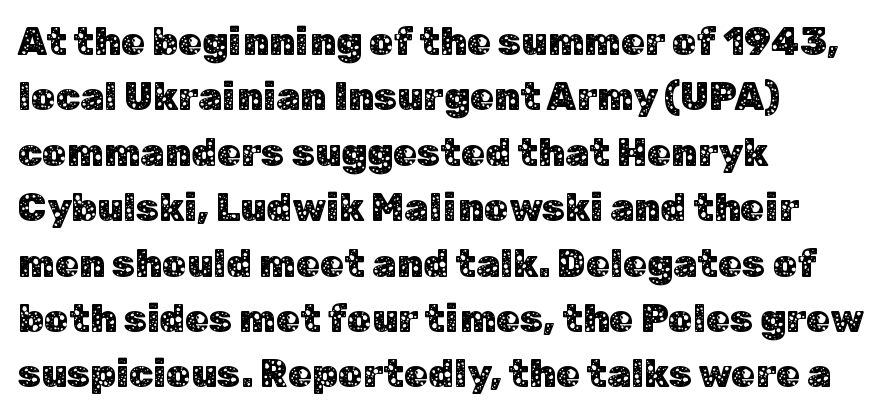
Is this a sans? Yes — the strokes have no serifs. Beneath every word, the page is bare. You can tell it's not italic because the verticals are truly vertical. Alignment: flush left.
